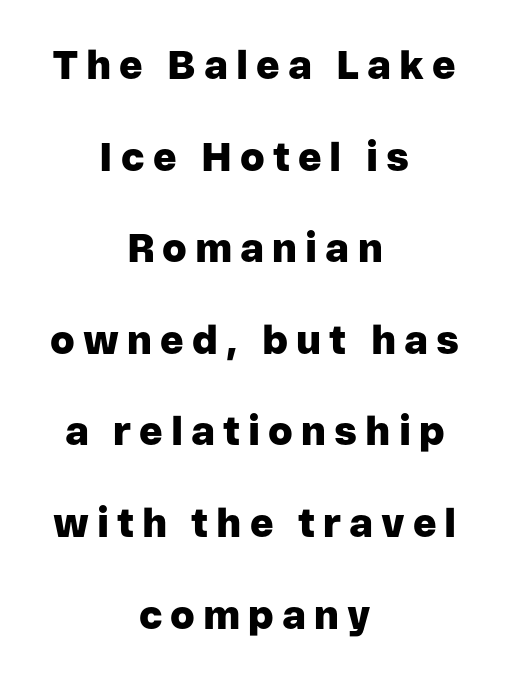
The designer dialed line spacing up above the default. This sample uses expanded letter spacing, leaving extra air between glyphs. Every letter is thick-stroked: bold, no question. Bare-footed words on every line. The text block is weighted toward neither margin, spreading evenly from the middle. The type family on display is of the sans-serif kind.
